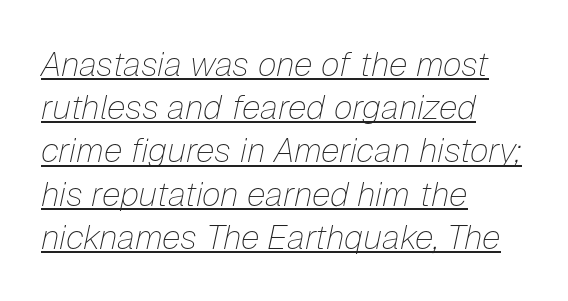
The compositor pushed each line to the left boundary. Posture: slanted. Spacing between characters is what you'd get straight out of the box. A typesetter would call this proportional, since set widths differ per character.
